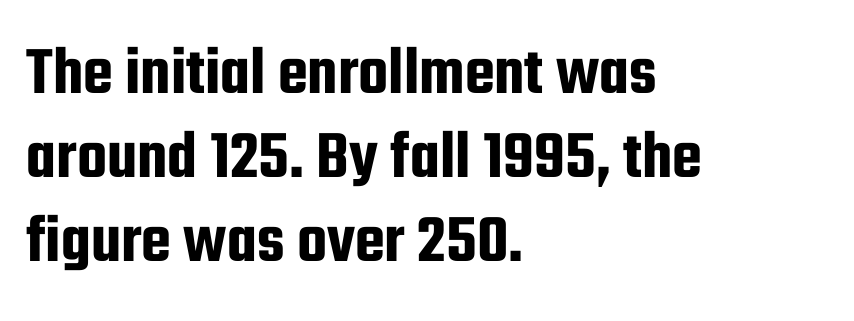
{"serif": "no", "italic": "no", "width": "condensed", "stroke_contrast": "low", "x_height": "medium", "monospaced": "no", "underline": "no", "align": "left", "line_spacing_ratio": 1.22, "letter_spacing": "normal", "letter_spacing_em": 0.0, "glyph_px": 69}
